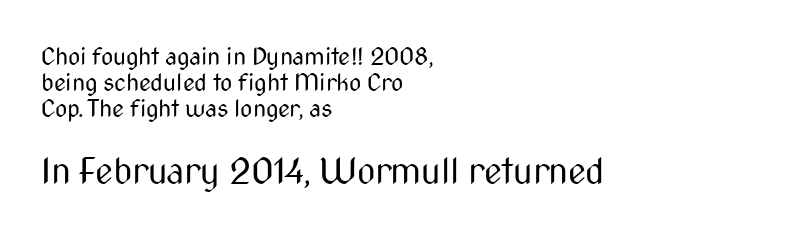
The image shows 36 px regular-weight, condensed sans-serif type, upright; set left-aligned, tight line spacing (1.08x), normal letter spacing, not underlined; the second (bottom) block is 1.5x larger; medium stroke contrast and a medium x-height.
